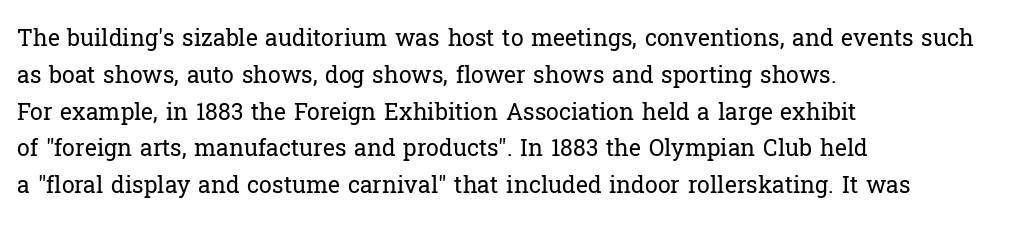
The rendering uses a moderate line-height, typical for paragraphs. The cut favours lightness, reaching ordinary text weight at its darkest. This is roman type, the default non-slanted kind. A student would call this left alignment; a typographer would say flush left, rag right. Honestly, there is no underline to notice here at all. The letterforms sit shoulder to shoulder at normal distance.
